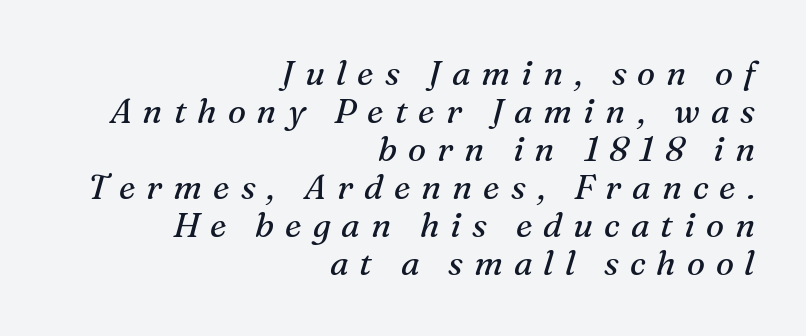
{"serif": "yes", "italic": "yes", "lean": "right", "slant_degrees": 16, "bold": "no", "weight": "regular", "width": "normal", "stroke_contrast": "medium", "x_height": "medium", "monospaced": "no", "underline": "no", "align": "right", "line_spacing": "tight", "line_spacing_ratio": 1.12, "letter_spacing": "wide", "letter_spacing_em": 0.32, "glyph_px": 34}
